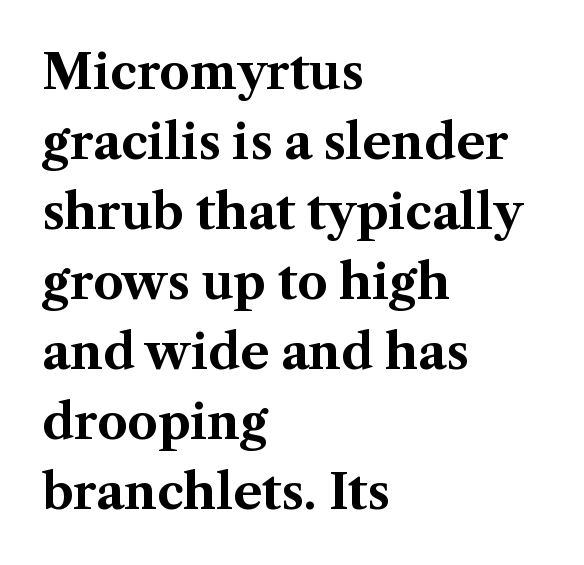
Q: Is the text bold? A: Yes.
Q: Is the text italic (slanted)? A: No, it is upright.
Q: Is the typeface a serif or a sans-serif typeface? A: Serif.
Q: Is the text underlined? A: No.
Q: How is the paragraph aligned? A: Left-aligned.
Q: Is the spacing between letters normal or unusually wide? A: Normal.
Q: Is the spacing between lines tight, normal or loose? A: Normal.
Q: Width (condensed, normal, or wide)? A: Normal.
Q: Stroke contrast? A: Medium.
Q: x-height? A: Medium.
Q: Monospaced? A: No.
